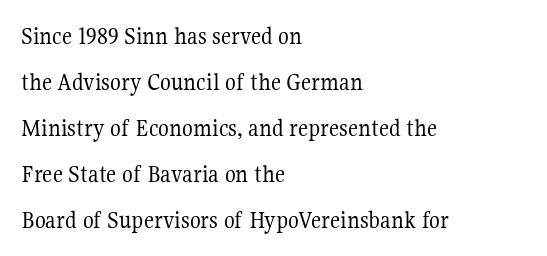
The image shows 25 px text type, upright; set left-aligned, line spacing 1.84x, normal letter spacing, not underlined.
